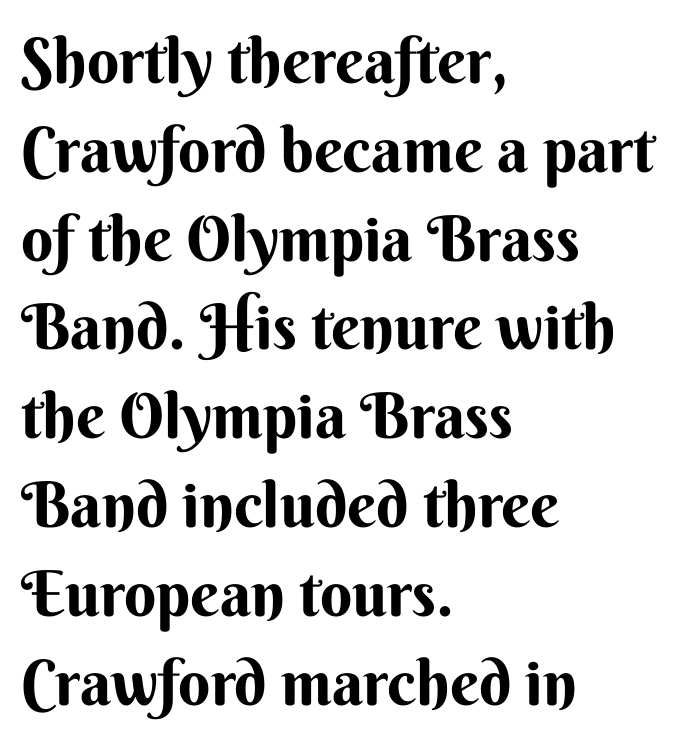
{"serif": "no", "italic": "no", "width": "normal", "stroke_contrast": "medium", "x_height": "small", "monospaced": "no", "underline": "no", "align": "left", "line_spacing": "normal", "line_spacing_ratio": 1.41, "letter_spacing": "normal", "letter_spacing_em": 0.0, "glyph_px": 63}
